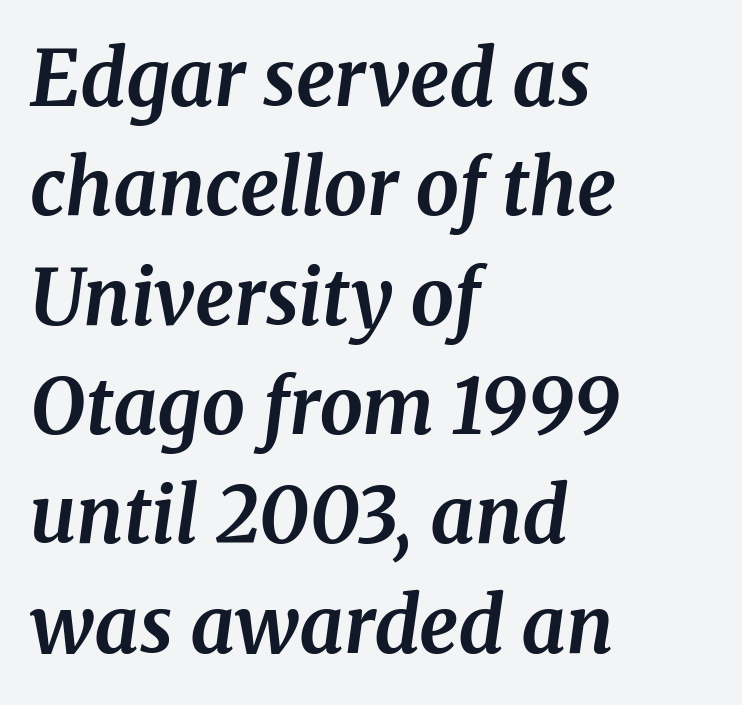
The rendering uses a bold face; every stroke is thick and dark. Looks like regular typesetting: each glyph gets only the width it needs. The designer went with a serif here, giving each stem small feet. Nobody drew a line under any word here. Rendered with sloped, italic letterforms. Line starts are locked; line ends wander.
